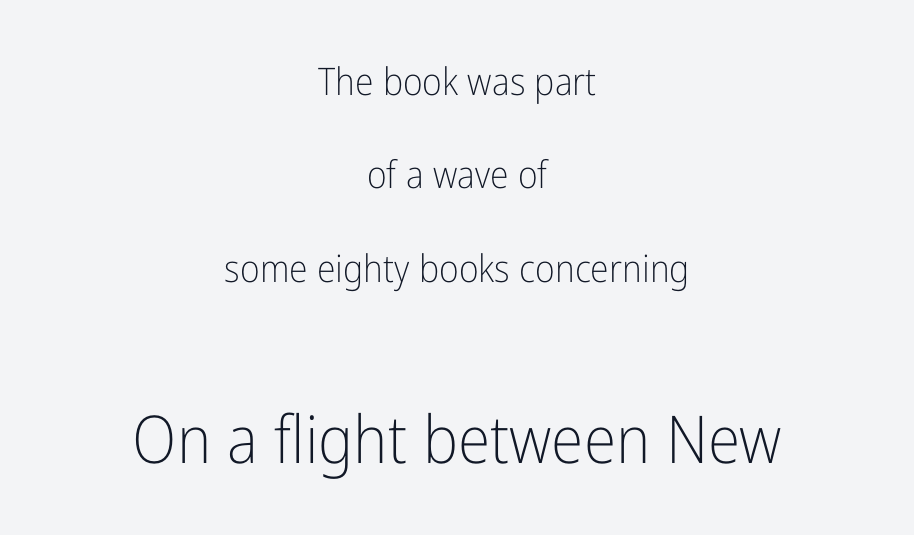
Q: Is the text bold? A: No.
Q: Is the text italic (slanted)? A: No, it is upright.
Q: Is the typeface a serif or a sans-serif typeface? A: Sans-serif.
Q: Is the text underlined? A: No.
Q: How is the paragraph aligned? A: Centered.
Q: Is the spacing between letters normal or unusually wide? A: Normal.
Q: Is the spacing between lines tight, normal or loose? A: Loose.
Q: Which block of text is set in a larger size, the first (top) or the second (bottom)? A: The second (bottom) one.
Q: Width (condensed, normal, or wide)? A: Condensed.
Q: Stroke contrast? A: Low.
Q: x-height? A: Medium.
Q: Monospaced? A: No.
